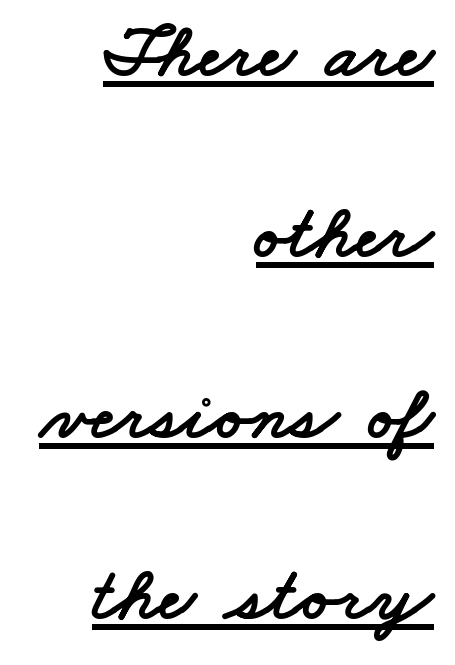
{"serif": "no", "width": "wide", "stroke_contrast": "low", "x_height": "small", "monospaced": "no", "underline": "yes", "align": "right", "line_spacing": "loose", "line_spacing_ratio": 2.35, "letter_spacing": "normal", "letter_spacing_em": 0.0, "glyph_px": 77}
